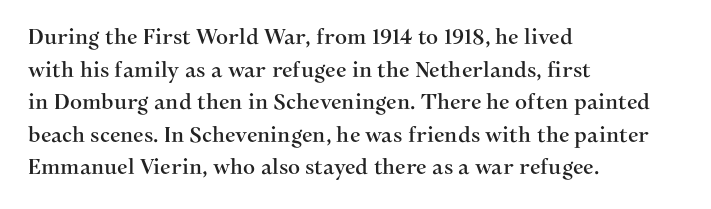
The image shows 21 px text type, upright; set left-aligned, normal line spacing (1.55x), normal letter spacing, not underlined.
